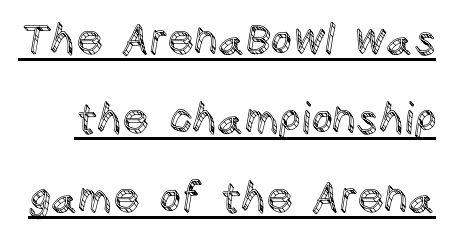
{"width": "normal", "x_height": "large", "monospaced": "no", "underline": "yes", "line_spacing_ratio": 1.88, "letter_spacing": "normal", "letter_spacing_em": 0.0, "glyph_px": 42}
